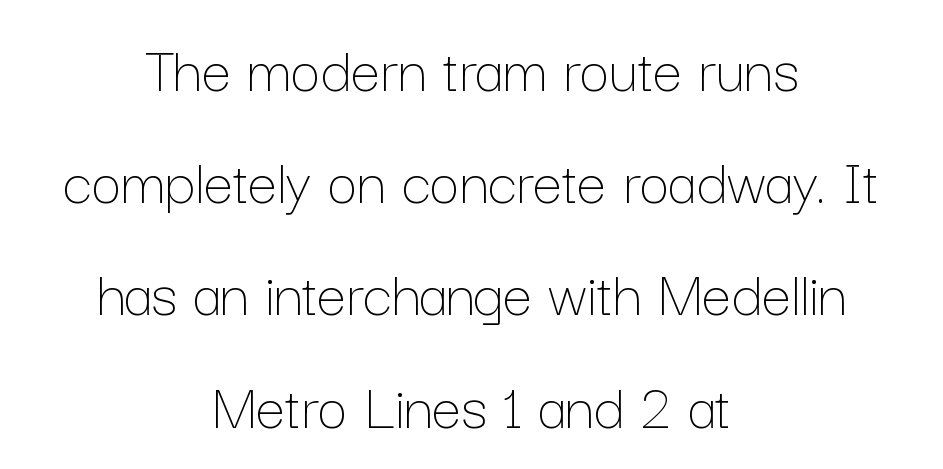
{"italic": "no", "bold": "no", "weight": "thin", "width": "normal", "stroke_contrast": "low", "x_height": "medium", "monospaced": "no", "underline": "no", "align": "center", "line_spacing": "normal", "line_spacing_ratio": 1.7, "letter_spacing": "normal", "letter_spacing_em": 0.0, "glyph_px": 66}
